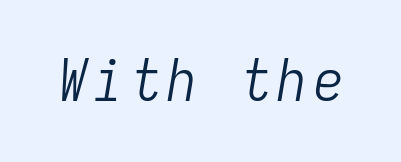
The image shows 59 px light, condensed type, italic (leaning right), monospaced; set not underlined; low stroke contrast and a medium x-height.
